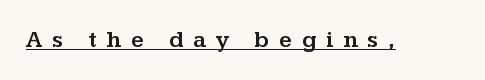
{"italic": "no", "underline": "yes", "letter_spacing": "wide", "letter_spacing_em": 0.43, "glyph_px": 23}
